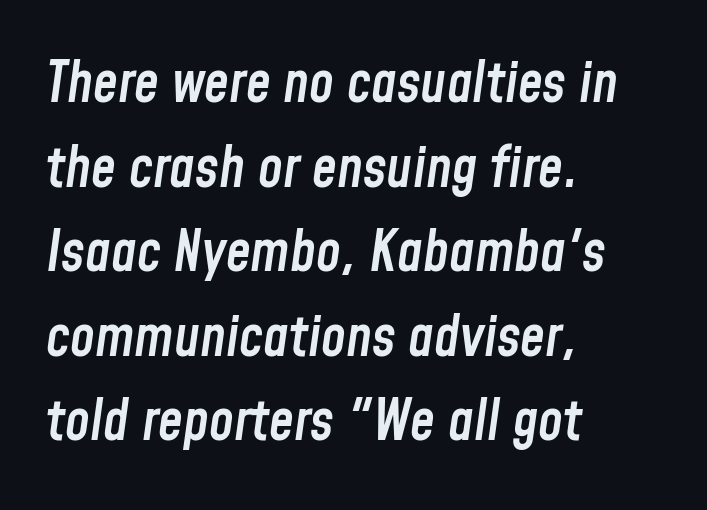
{"italic": "yes", "lean": "right", "slant_degrees": 8, "bold": "semi", "weight": "semibold", "width": "condensed", "stroke_contrast": "low", "x_height": "medium", "monospaced": "no", "underline": "no", "align": "left", "line_spacing": "normal", "line_spacing_ratio": 1.51, "letter_spacing": "normal", "letter_spacing_em": 0.0, "glyph_px": 56}
